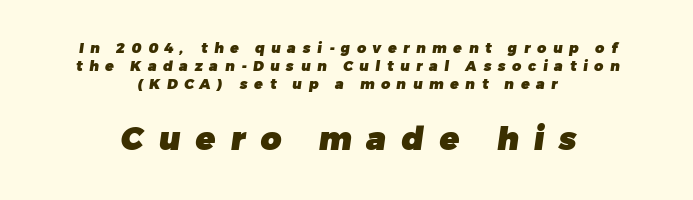
Q: Is the text bold? A: Yes.
Q: Is the typeface a serif or a sans-serif typeface? A: Sans-serif.
Q: Is the text underlined? A: No.
Q: How is the paragraph aligned? A: Centered.
Q: Is the spacing between letters normal or unusually wide? A: Unusually wide.
Q: Is the spacing between lines tight, normal or loose? A: Normal.
Q: Which block of text is set in a larger size, the first (top) or the second (bottom)? A: The second (bottom) one.
Q: Width (condensed, normal, or wide)? A: Normal.
Q: Stroke contrast? A: Low.
Q: x-height? A: Medium.
Q: Monospaced? A: No.
